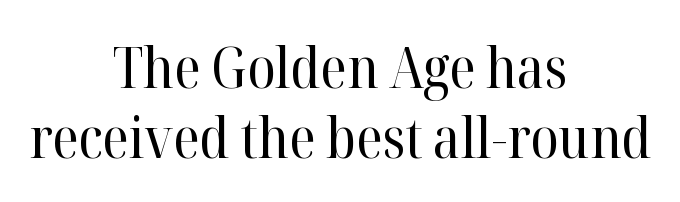
The image shows 57 px regular-weight serif type, upright; set centered, line spacing 1.22x, normal letter spacing, not underlined; high stroke contrast and a medium x-height.
